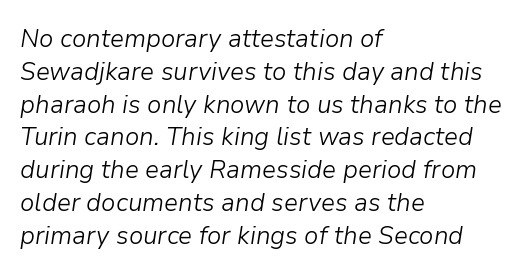
Left-aligned paragraph, ragged on the right. The type is set solid horizontally, with unmodified tracking. This reads as an unemphasized weight, regular at the heaviest. Evenly set lines give the paragraph a standard silhouette.
